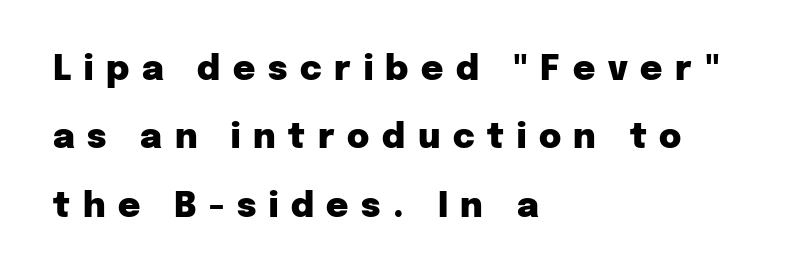
The image shows 34 px heavy sans-serif type, upright; set left-aligned, loose line spacing (2.01x), unusually wide letter spacing (+0.37 em), not underlined; low stroke contrast and a medium x-height.
